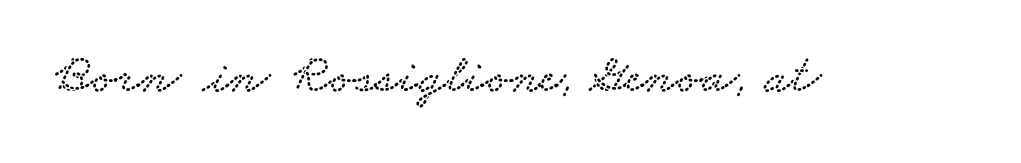
{"serif": "yes", "width": "wide", "stroke_contrast": "low", "x_height": "small", "monospaced": "no", "underline": "no", "letter_spacing": "normal", "letter_spacing_em": 0.0, "glyph_px": 54}
